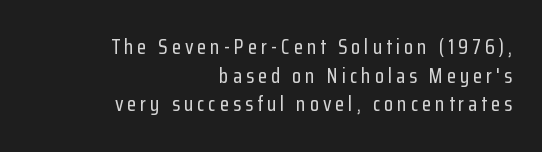
Reading down the column, the eye jumps a familiar distance to each next line. These lines were composed using upright roman letters. The passage is arranged like a letterhead date or caption credit — flush right. The strip under each line holds only bare page.
